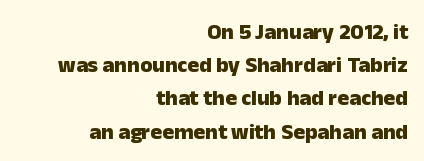
Q: Is the text bold? A: Yes.
Q: Is the text italic (slanted)? A: No, it is upright.
Q: Is the text underlined? A: No.
Q: How is the paragraph aligned? A: Right-aligned.
Q: Is the spacing between letters normal or unusually wide? A: Normal.
Q: Is the spacing between lines tight, normal or loose? A: Normal.
